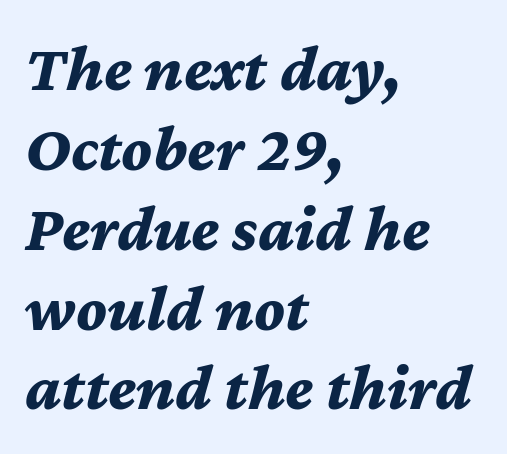
The image shows 66 px bold type, italic (leaning right); set left-aligned, line spacing 1.21x, normal letter spacing, not underlined; medium stroke contrast and a medium x-height.
